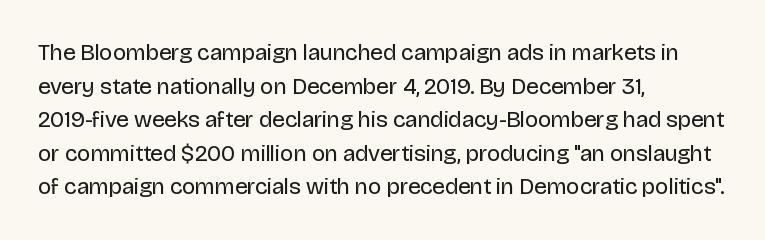
The image shows 23 px text type, upright; set left-aligned, normal line spacing (1.46x), normal letter spacing, not underlined.
